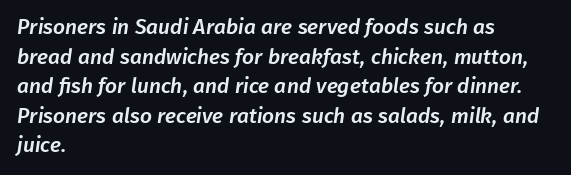
Check the space under the baseline: it is left empty. One glance says typical: line gaps are just what's usual. The rendering keeps characters at their native spacing. Horizontally, the lines are justified to the leading edge only.
